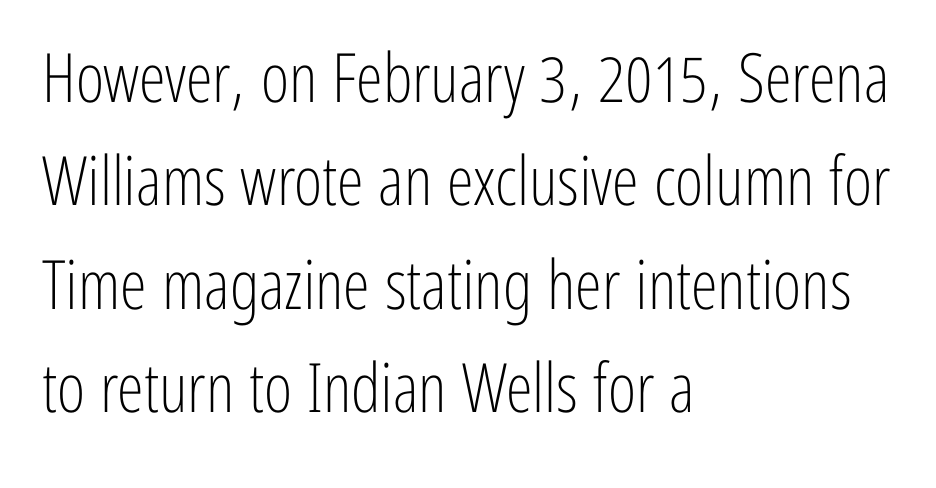
{"serif": "no", "italic": "no", "bold": "no", "weight": "light", "width": "condensed", "stroke_contrast": "low", "x_height": "medium", "monospaced": "no", "underline": "no", "align": "left", "line_spacing": "normal", "line_spacing_ratio": 1.52, "letter_spacing": "normal", "letter_spacing_em": 0.0, "glyph_px": 68}
